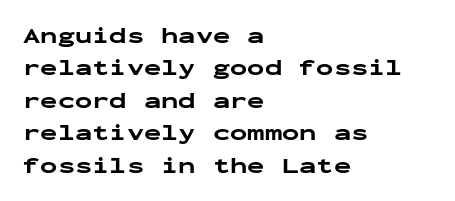
The space directly below the letters is spotless. A dark, heavy texture on the line: the type is bold. Every row of glyphs begins at an identical x-position on the left. Posture: vertical.
